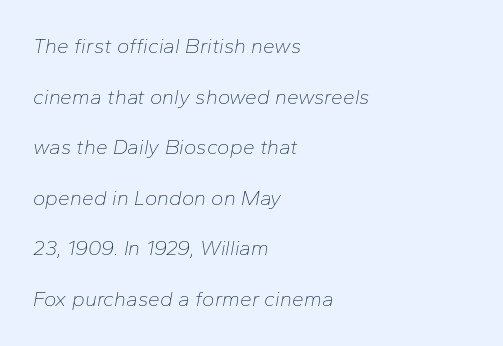
The typeface has the unassuming heft of standard copy or less. The gaps between neighbouring characters are ordinary and unremarkable. The gap between lines stays unmarked. Leading is clearly above the norm, producing a sparse column.
